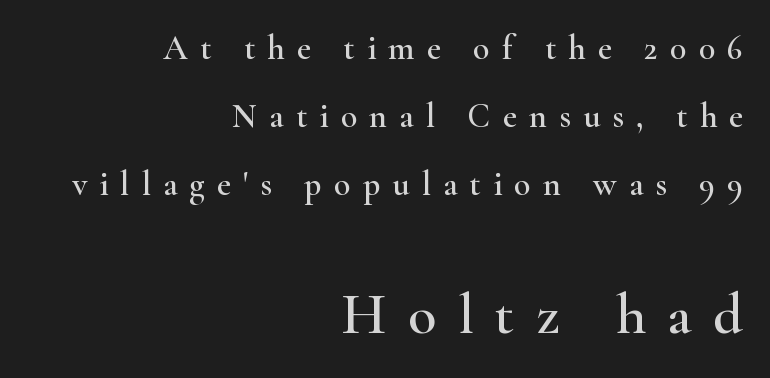
The image shows 59 px wide serif type, upright; set right-aligned, loose line spacing (2.0x), unusually wide letter spacing (+0.36 em), not underlined; the second (bottom) block is 1.74x larger; high stroke contrast and a small x-height.
